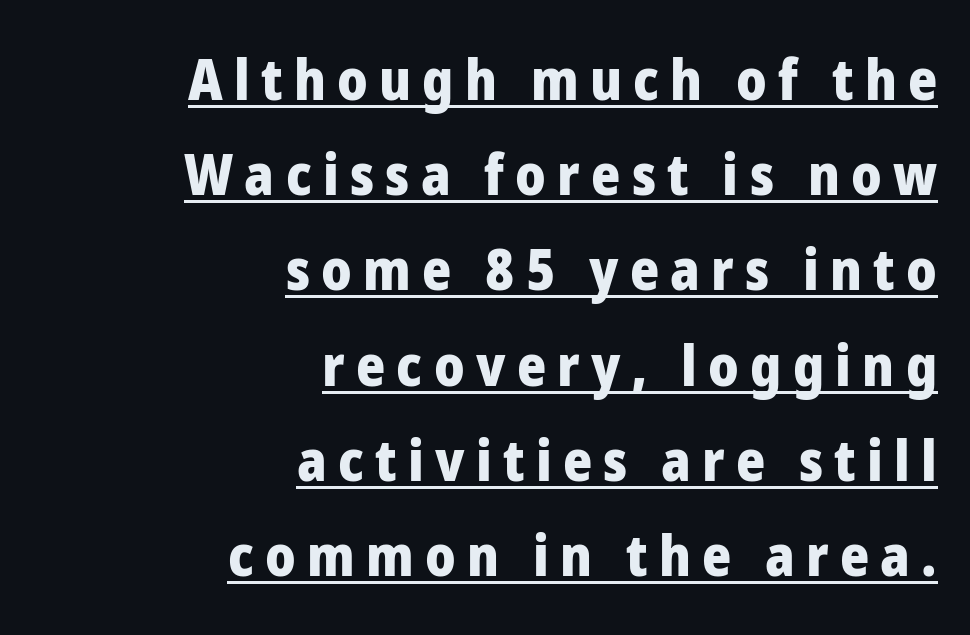
{"serif": "no", "italic": "no", "bold": "yes", "weight": "heavy", "width": "normal", "stroke_contrast": "low", "x_height": "medium", "monospaced": "no", "underline": "yes", "align": "right", "line_spacing": "normal", "line_spacing_ratio": 1.7, "letter_spacing": "wide", "letter_spacing_em": 0.2, "glyph_px": 56}
